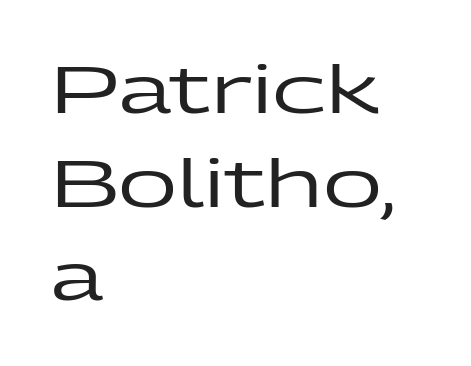
Letters rest on an invisible, unmarked baseline. This sample is left-justified, so line endings fall wherever the words run out. Grotesque or geometric, the face here clearly has no serifs. You can tell it's not italic because the verticals are truly vertical. Nothing unusual about the tracking: characters are spaced as the font intends.
